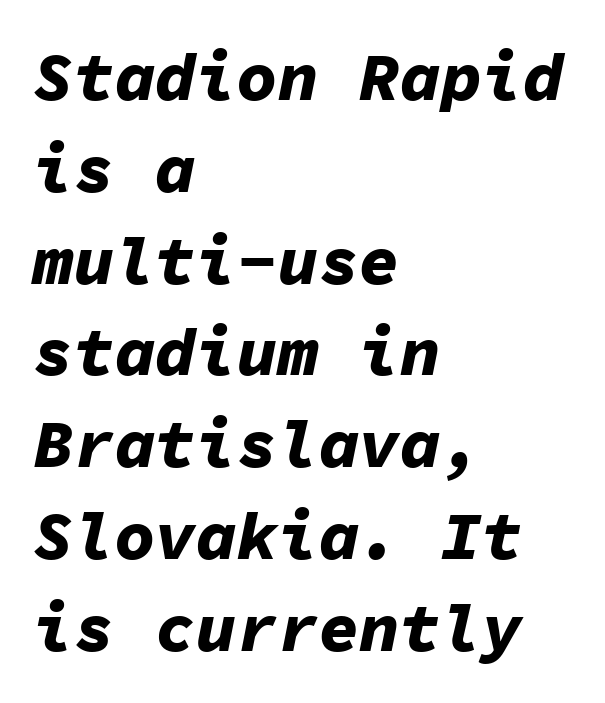
The image shows 68 px bold type, italic (leaning right), monospaced; set left-aligned, normal line spacing (1.35x), normal letter spacing, not underlined; low stroke contrast and a medium x-height.
